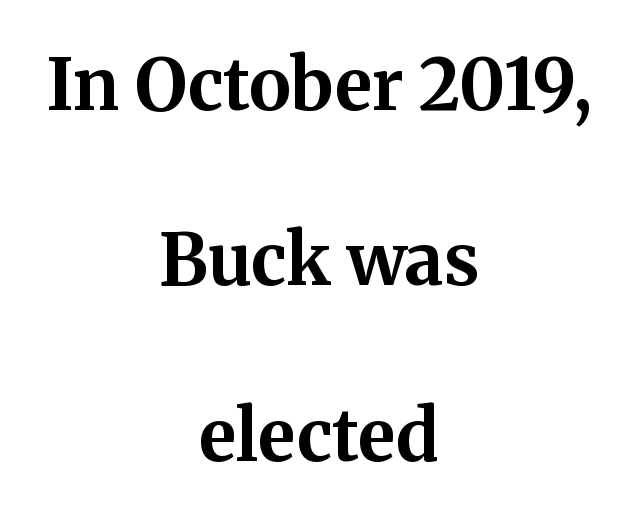
{"serif": "yes", "italic": "no", "bold": "yes", "weight": "bold", "width": "normal", "stroke_contrast": "medium", "x_height": "medium", "monospaced": "no", "underline": "no", "align": "center", "line_spacing": "loose", "line_spacing_ratio": 2.47, "letter_spacing": "normal", "letter_spacing_em": 0.0, "glyph_px": 71}
